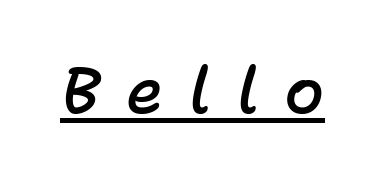
A typesetter would mark this as italic. Is the letter spacing exaggerated? Yes — the characters are pushed far apart. Its strokes are somewhat broadened, the hallmark of semibold type. The words here are underlined. Here the designer chose a conventional face with non-uniform glyph widths.
